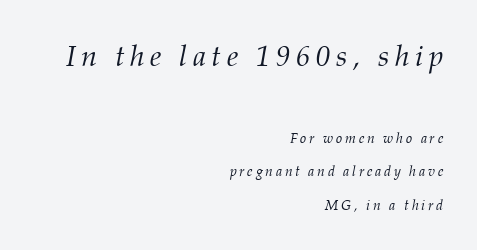
The image shows 29 px light serif type, italic (leaning right); set right-aligned, loose line spacing (2.4x), not underlined; the first (top) block is 2.07x larger; medium stroke contrast and a medium x-height.
